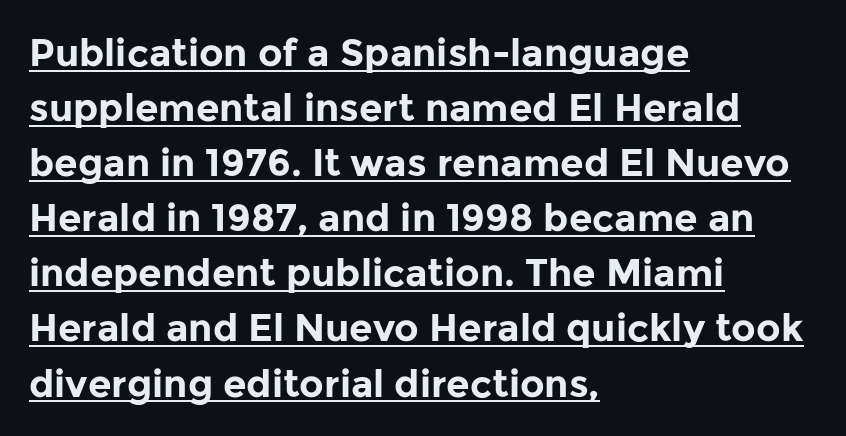
{"serif": "no", "italic": "no", "bold": "yes", "weight": "bold", "width": "normal", "stroke_contrast": "low", "x_height": "medium", "monospaced": "no", "underline": "yes", "align": "left", "line_spacing": "normal", "line_spacing_ratio": 1.45, "letter_spacing": "normal", "letter_spacing_em": 0.0, "glyph_px": 38}
